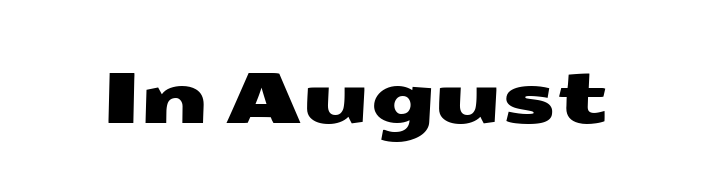
The image shows 71 px wide sans-serif type; set normal letter spacing, not underlined; medium stroke contrast and a medium x-height.
